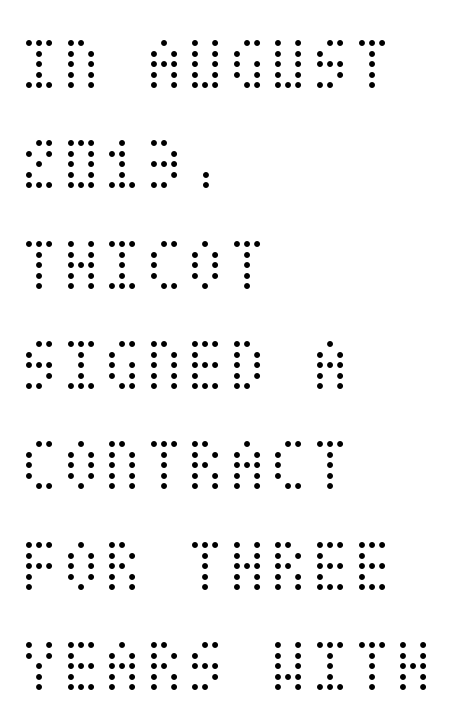
Q: Is the text bold? A: No.
Q: Is the text italic (slanted)? A: No, it is upright.
Q: Is the text underlined? A: No.
Q: How is the paragraph aligned? A: Left-aligned.
Q: Is the spacing between letters normal or unusually wide? A: Normal.
Q: Is the spacing between lines tight, normal or loose? A: Normal.
Q: Width (condensed, normal, or wide)? A: Condensed.
Q: Stroke contrast? A: Medium.
Q: x-height? A: Large.
